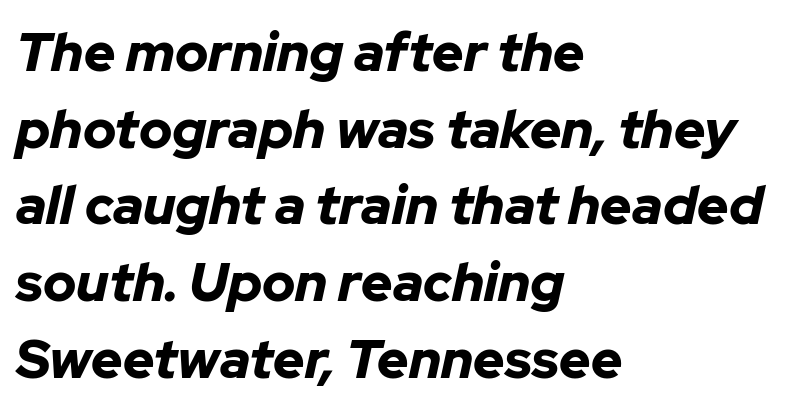
Vertical spacing — default. Students, this is bold: see how much ink each stroke carries. A classic flush-left, rag-right setting is used for this passage. Each row of text sits above clean, open space. Notice how the stems are inclined rather than vertical — that's the hallmark of italics.
